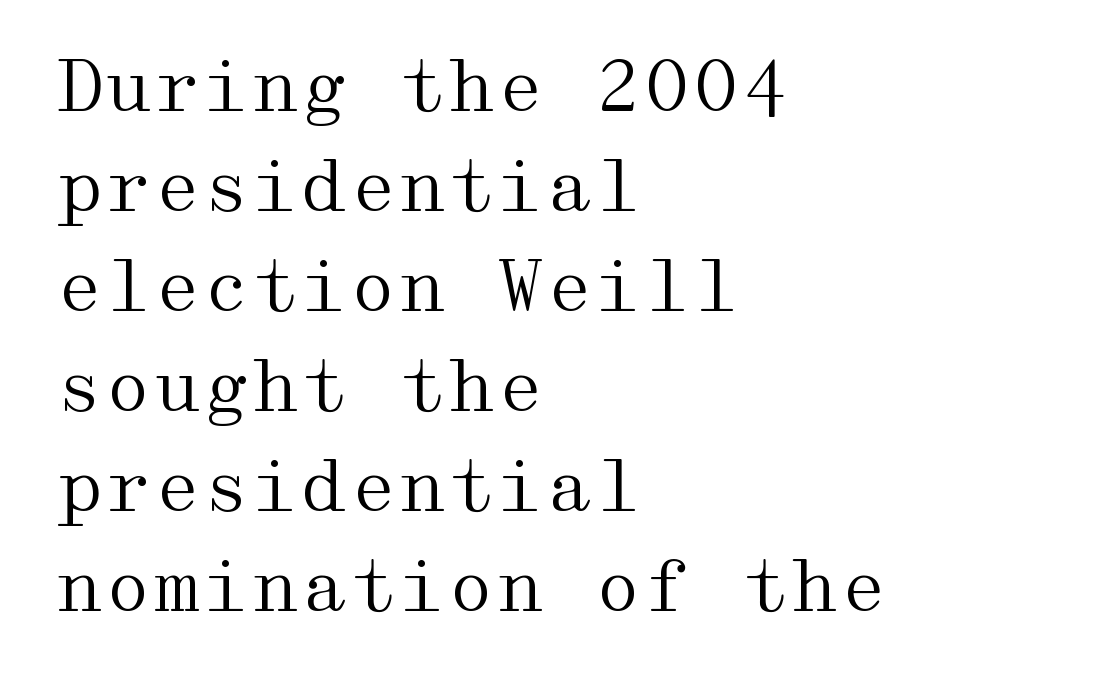
The image shows 70 px regular-weight, wide serif type, upright; set left-aligned, normal line spacing (1.43x), normal letter spacing, not underlined; medium stroke contrast and a medium x-height.
